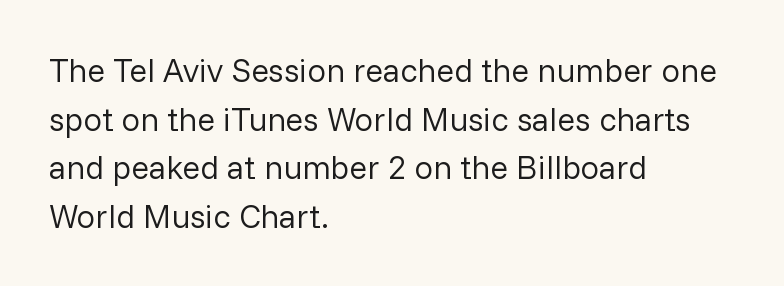
Q: Is the text bold? A: No.
Q: Is the text italic (slanted)? A: No, it is upright.
Q: Is the typeface a serif or a sans-serif typeface? A: Sans-serif.
Q: Is the text underlined? A: No.
Q: How is the paragraph aligned? A: Left-aligned.
Q: Is the spacing between letters normal or unusually wide? A: Normal.
Q: Is the spacing between lines tight, normal or loose? A: Normal.
Q: Width (condensed, normal, or wide)? A: Normal.
Q: Stroke contrast? A: Low.
Q: x-height? A: Medium.
Q: Monospaced? A: No.
